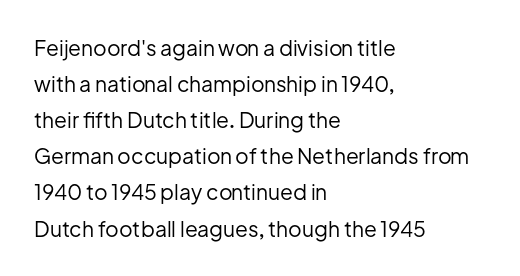
{"italic": "no", "bold": "no", "underline": "no", "align": "left", "line_spacing_ratio": 1.72, "letter_spacing": "normal", "letter_spacing_em": 0.0, "glyph_px": 21}
